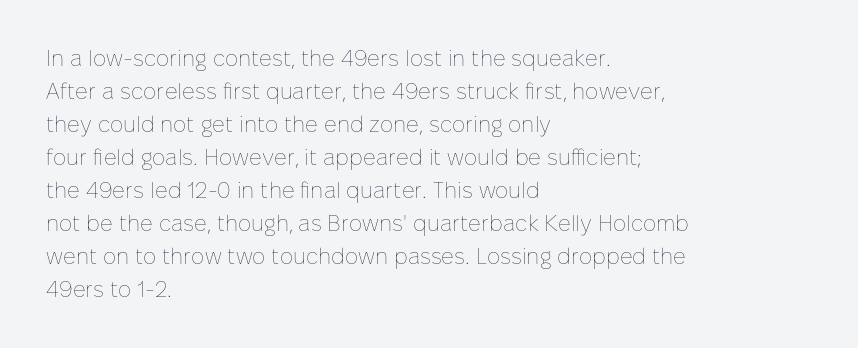
In terms of leading, this rendering sits right in the middle. Quick note: not italic, upright. Stems here are at most as thick as an everyday book face. Letter spacing: default.
